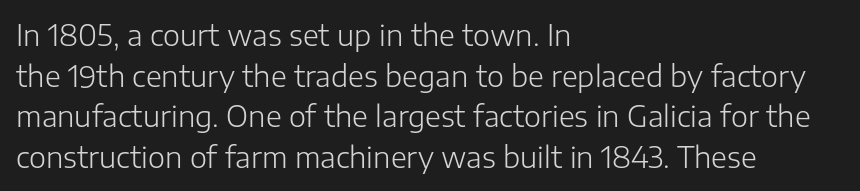
The image shows 29 px light sans-serif type, upright; set left-aligned, normal line spacing (1.4x), normal letter spacing, not underlined; low stroke contrast and a medium x-height.
